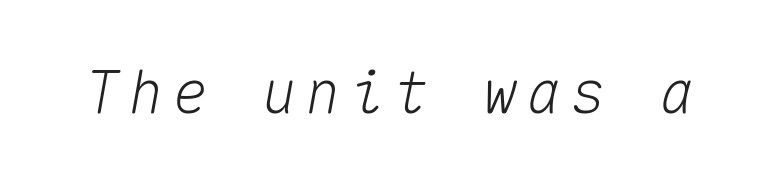
The image shows 59 px text type, italic (leaning right), monospaced; set not underlined; medium stroke contrast and a medium x-height.
